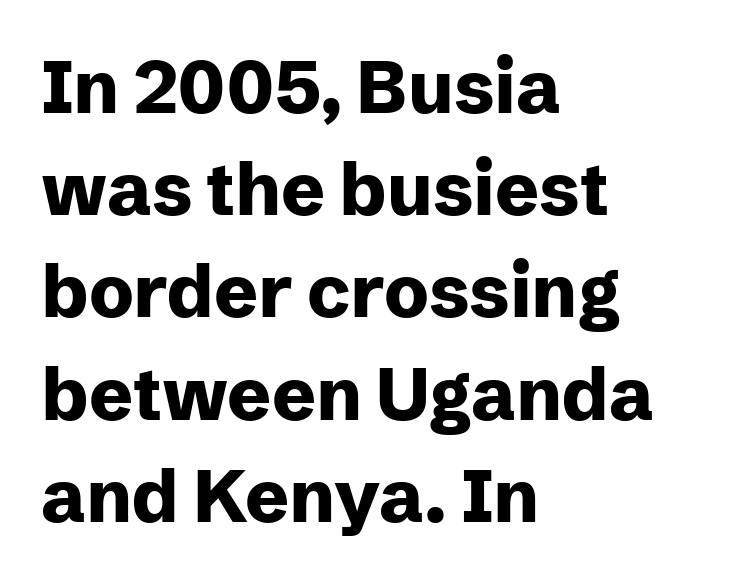
Do the characters align in a grid? No, the font is proportional. Letterform terminals end flat and unadorned throughout the passage. Caption: multi-line text, flush left, ragged right. Heavy-handed strokes throughout: this text is bold.
